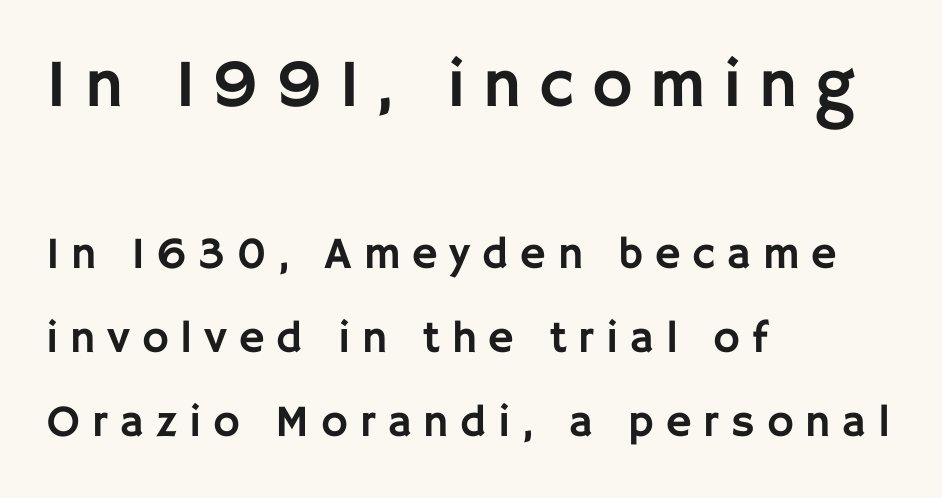
These two chunks differ in scale, with the top chunk taking the larger measure. Each line starts at the same left margin while the right side varies. The text was rendered using a sans face with plain stroke endings. Each letter keeps its own natural width here, so spacing adapts to shape. This is the regular roman posture of the typeface. The foot of each line stays bare and open.
